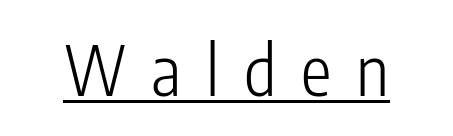
Q: Is the text bold? A: No.
Q: Is the text italic (slanted)? A: No, it is upright.
Q: Is the typeface a serif or a sans-serif typeface? A: Sans-serif.
Q: Is the text underlined? A: Yes.
Q: Is the spacing between letters normal or unusually wide? A: Unusually wide.
Q: Width (condensed, normal, or wide)? A: Condensed.
Q: Stroke contrast? A: Low.
Q: x-height? A: Medium.
Q: Monospaced? A: No.
